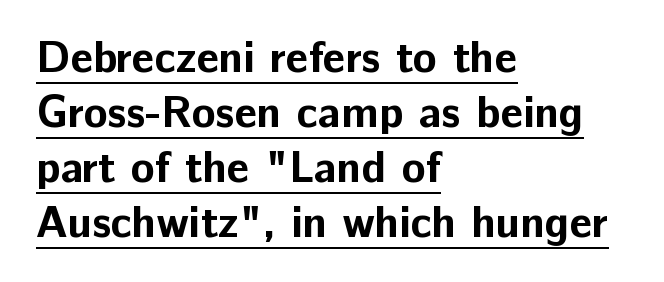
The image shows 44 px bold sans-serif type, upright; set left-aligned, normal line spacing (1.25x), normal letter spacing, underlined; low stroke contrast and a medium x-height.
